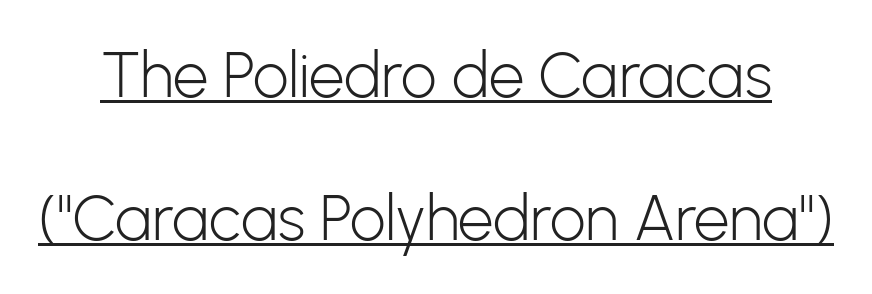
Q: Is the text bold? A: No.
Q: Is the text italic (slanted)? A: No, it is upright.
Q: Is the typeface a serif or a sans-serif typeface? A: Sans-serif.
Q: Is the text underlined? A: Yes.
Q: Is the spacing between letters normal or unusually wide? A: Normal.
Q: Is the spacing between lines tight, normal or loose? A: Loose.
Q: Width (condensed, normal, or wide)? A: Normal.
Q: Stroke contrast? A: Low.
Q: x-height? A: Medium.
Q: Monospaced? A: No.
